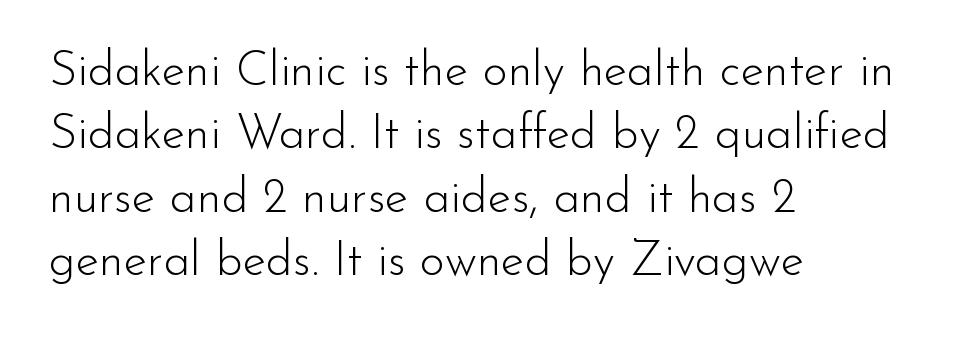
Look at the tracking — it's just the regular setting, nothing added. Vertical strokes here are truly vertical. The rendering shows plain stroke endings on the letterforms — a sans-serif design. Decoration check: the copy has no underline.
